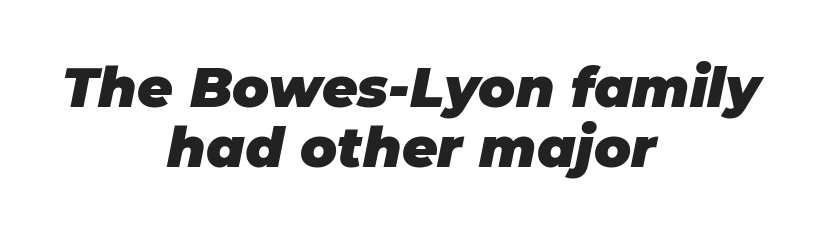
Q: Is the text bold? A: Yes.
Q: Is the text italic (slanted)? A: Yes, it leans right by about 11 degrees.
Q: Is the text underlined? A: No.
Q: How is the paragraph aligned? A: Centered.
Q: Is the spacing between letters normal or unusually wide? A: Normal.
Q: Is the spacing between lines tight, normal or loose? A: Tight.
Q: Width (condensed, normal, or wide)? A: Normal.
Q: Stroke contrast? A: Low.
Q: x-height? A: Large.
Q: Monospaced? A: No.
